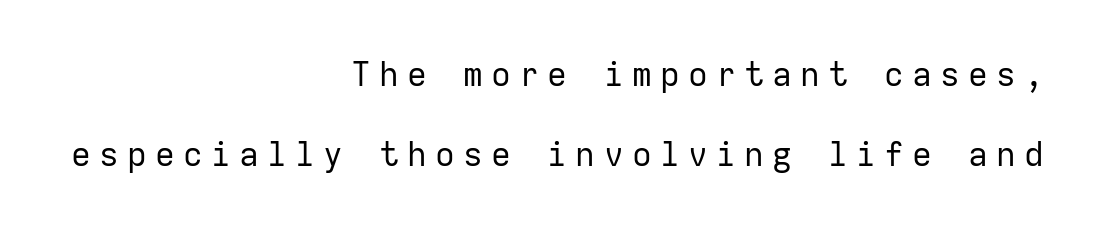
Heaviness? Minimal to ordinary, like unemphasized prose. What's the leading like? Stretched, with rows far apart. Italic? Not at all — the glyphs are vertical. Tracking value appears strongly positive — letters spread wide.
